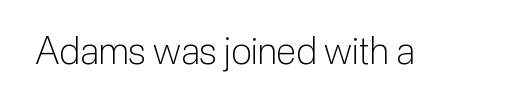
Q: Is the text bold? A: No.
Q: Is the text italic (slanted)? A: No, it is upright.
Q: Is the typeface a serif or a sans-serif typeface? A: Sans-serif.
Q: Is the text underlined? A: No.
Q: Is the spacing between letters normal or unusually wide? A: Normal.
Q: Width (condensed, normal, or wide)? A: Normal.
Q: Stroke contrast? A: Low.
Q: x-height? A: Medium.
Q: Monospaced? A: No.
